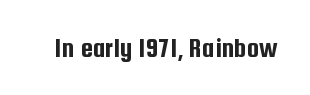
The image shows 28 px condensed sans-serif type, upright; set normal letter spacing, not underlined; low stroke contrast and a medium x-height.
